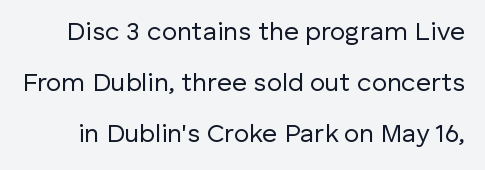
Letters rest on an invisible, unmarked baseline. Characters follow at the spacing the type designer built in. The designer dialed line spacing up above the default. No letter is thick-stroked: the sample isn't bold.
